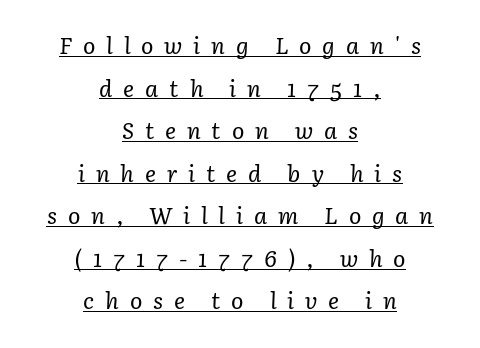
The image shows 23 px text type, italic (leaning right); set centered, line spacing 1.85x, unusually wide letter spacing (+0.47 em), underlined.
